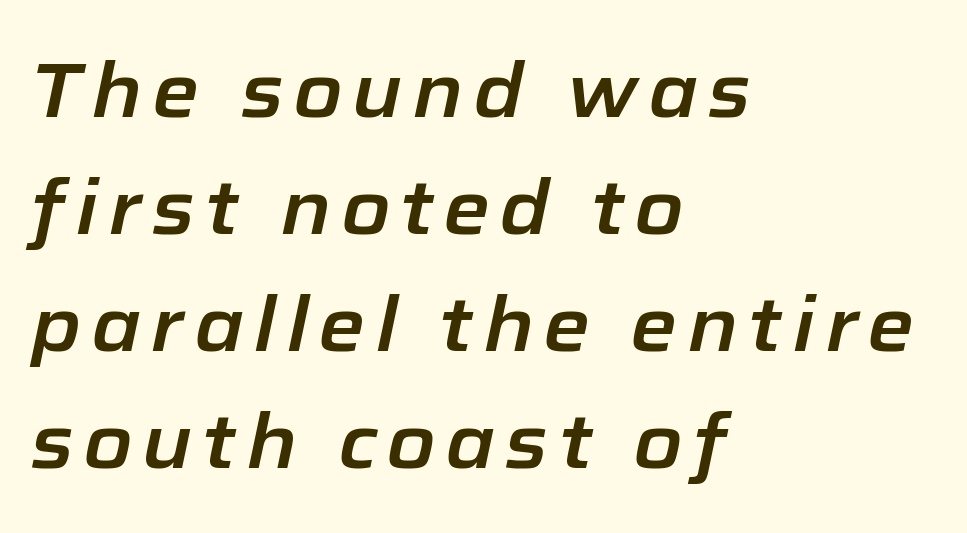
The image shows 76 px text type, italic (leaning right); set left-aligned, normal line spacing (1.54x), not underlined; low stroke contrast and a medium x-height.
